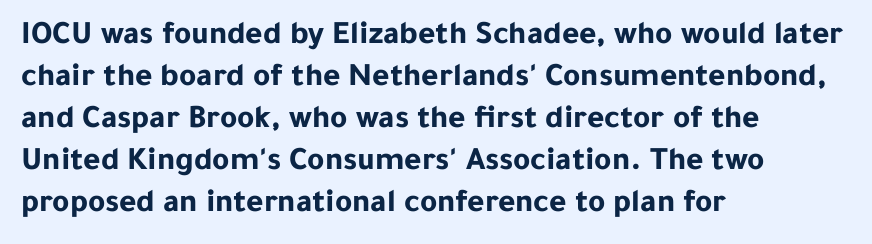
The image shows 33 px bold sans-serif type, upright; set left-aligned, normal line spacing (1.27x), normal letter spacing, not underlined; low stroke contrast and a medium x-height.
